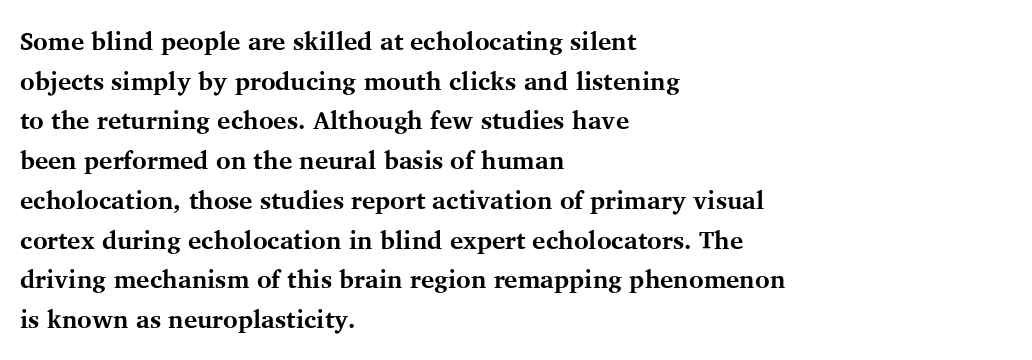
Q: Is the text bold? A: Yes.
Q: Is the text italic (slanted)? A: No, it is upright.
Q: Is the text underlined? A: No.
Q: How is the paragraph aligned? A: Left-aligned.
Q: Is the spacing between letters normal or unusually wide? A: Normal.
Q: Is the spacing between lines tight, normal or loose? A: Normal.
